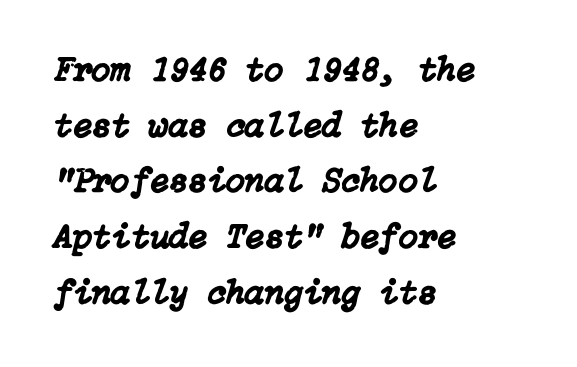
Q: Is the text italic (slanted)? A: Yes, it leans right by about 15 degrees.
Q: Is the text underlined? A: No.
Q: How is the paragraph aligned? A: Left-aligned.
Q: Is the spacing between letters normal or unusually wide? A: Normal.
Q: Is the spacing between lines tight, normal or loose? A: Normal.
Q: Width (condensed, normal, or wide)? A: Normal.
Q: Stroke contrast? A: Low.
Q: x-height? A: Medium.
